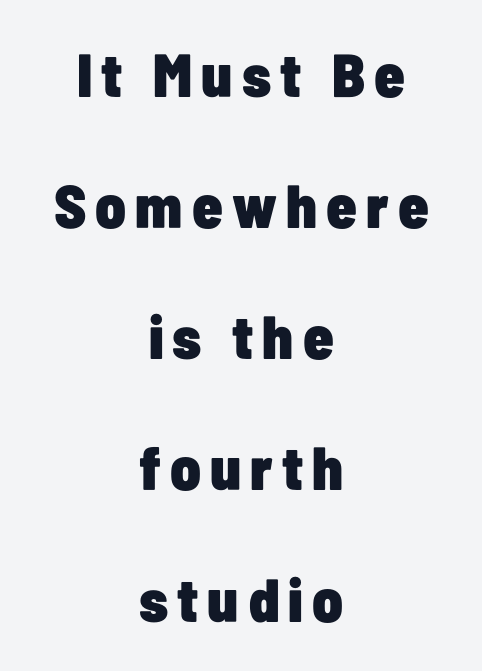
{"serif": "no", "italic": "no", "bold": "yes", "weight": "heavy", "width": "condensed", "stroke_contrast": "low", "x_height": "medium", "monospaced": "no", "underline": "no", "align": "center", "line_spacing": "loose", "line_spacing_ratio": 2.15, "glyph_px": 61}
